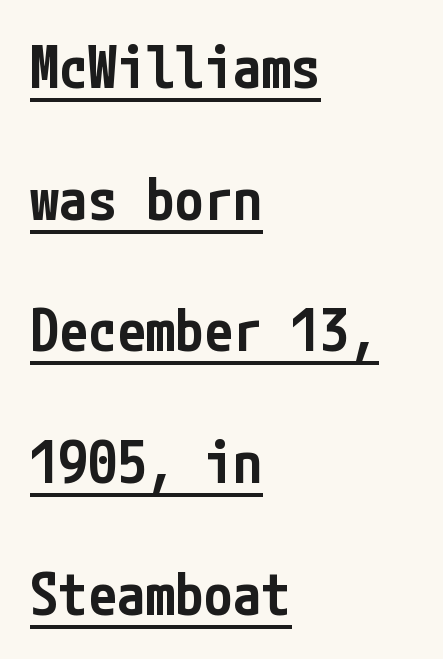
{"serif": "no", "italic": "no", "bold": "semi", "weight": "semibold", "width": "condensed", "stroke_contrast": "low", "x_height": "medium", "underline": "yes", "align": "left", "line_spacing": "loose", "line_spacing_ratio": 2.27, "letter_spacing": "normal", "letter_spacing_em": 0.0, "glyph_px": 58}
